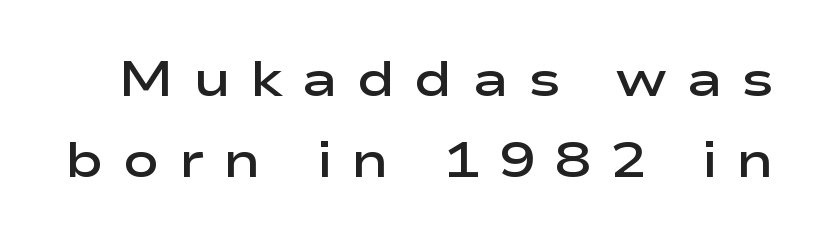
The image shows 49 px semibold, wide sans-serif type, upright; set normal line spacing (1.66x), unusually wide letter spacing (+0.38 em), not underlined; low stroke contrast and a medium x-height.
